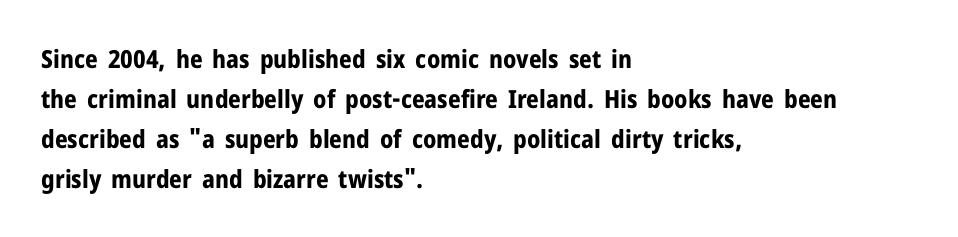
{"italic": "no", "bold": "yes", "underline": "no", "align": "left", "line_spacing": "normal", "line_spacing_ratio": 1.6, "letter_spacing": "normal", "letter_spacing_em": 0.0, "glyph_px": 25}
